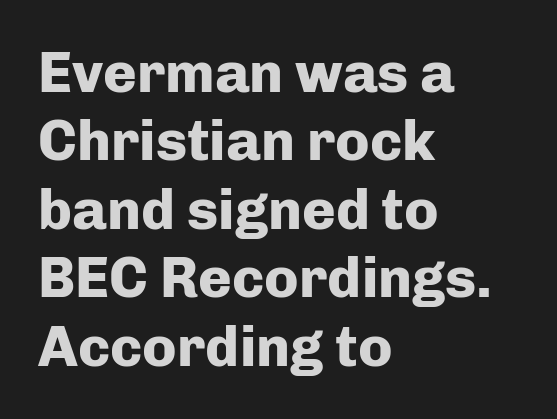
Grotesque or geometric, the face here clearly has no serifs. The specimen reads as upright at a glance. Teacher's note: observe the even left margin — that is flush-left alignment. Do the characters align in a grid? No, the font is proportional. Only glyphs here, with clear space below each row.
